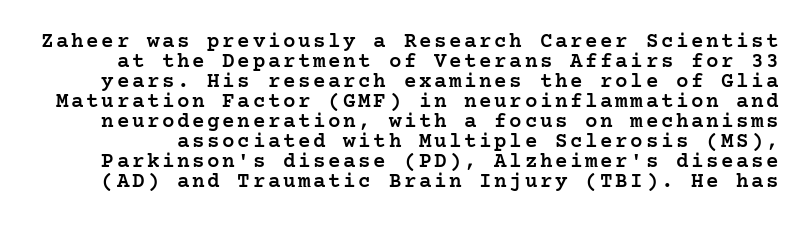
The image shows 21 px text type, upright; set tight line spacing (0.95x), not underlined.
